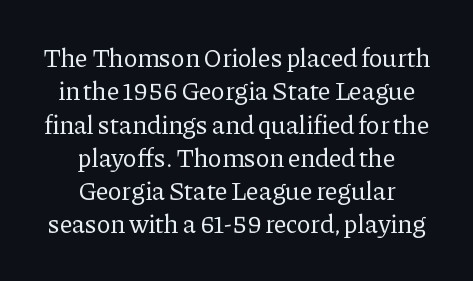
Q: Is the text bold? A: No.
Q: Is the text italic (slanted)? A: No, it is upright.
Q: Is the text underlined? A: No.
Q: How is the paragraph aligned? A: Centered.
Q: Is the spacing between letters normal or unusually wide? A: Normal.
Q: Is the spacing between lines tight, normal or loose? A: Normal.
